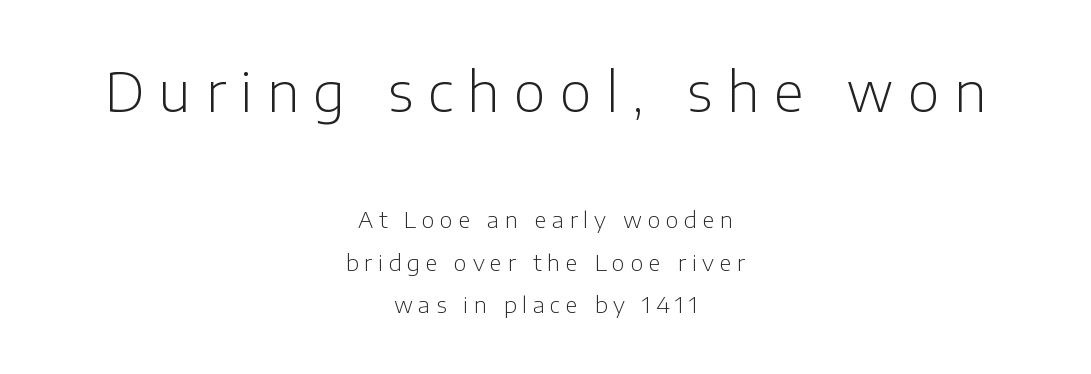
The image shows 55 px light sans-serif type, upright; set centered, loose line spacing (1.93x), unusually wide letter spacing (+0.26 em), not underlined; the first (top) block is 2.5x larger; low stroke contrast and a medium x-height.
